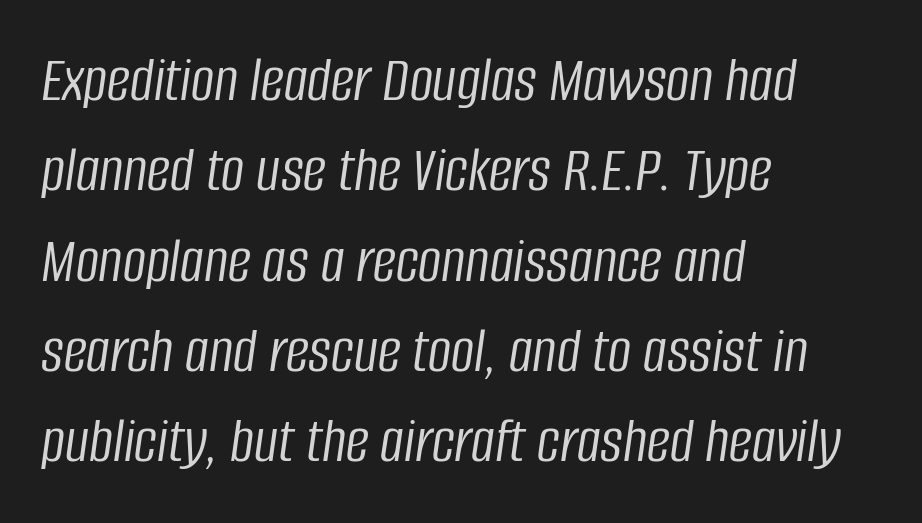
Q: Is the text bold? A: No.
Q: Is the text italic (slanted)? A: Yes, it leans right by about 8 degrees.
Q: Is the text underlined? A: No.
Q: How is the paragraph aligned? A: Left-aligned.
Q: Is the spacing between letters normal or unusually wide? A: Normal.
Q: Is the spacing between lines tight, normal or loose? A: Normal.
Q: Width (condensed, normal, or wide)? A: Condensed.
Q: Stroke contrast? A: Low.
Q: x-height? A: Large.
Q: Monospaced? A: No.
